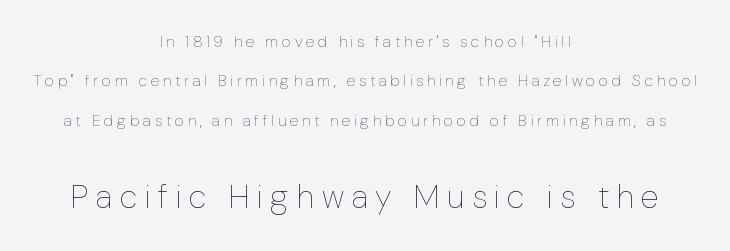
The cut favours lightness, reaching ordinary text weight at its darkest. The paragraph has two soft edges and a firm central axis. The line texture is sparse and dotted thanks to wide tracking. If you drew a line through each stem, it would be perfectly vertical. The letters advance in unequal steps, a hallmark of proportional type. The block sitting lower on the canvas is the one with enlarged characters.
